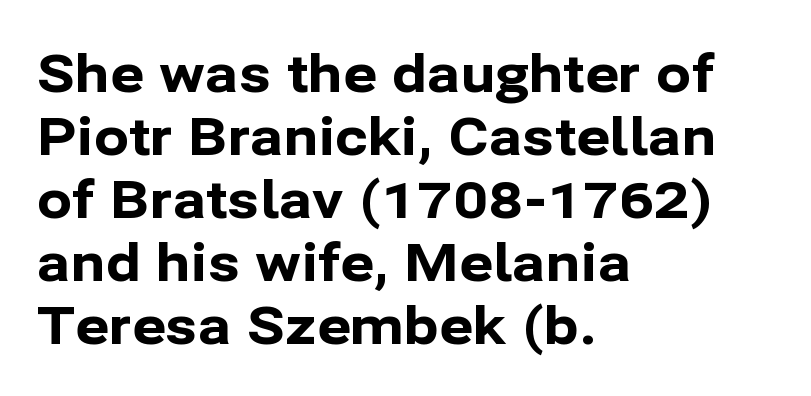
All the whitespace from short lines collects on the right. Heavy-handed strokes throughout: this text is bold. Does the lettering tilt? It doesn't — this is upright. The face used here is a sans, in the tradition of grotesques and geometrics. The face used here is proportionally spaced, like ordinary book or web type. Tracking here is standard; glyphs follow each other at the usual distance.
